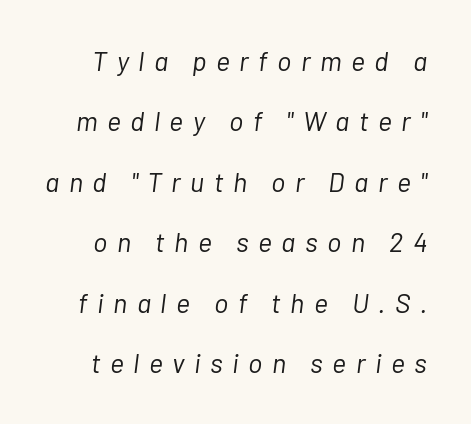
Honestly, the letter spacing is so wide it's the main thing you notice. Compared with a typical body face, this is equally light or lighter still. Notice the wide empty band between every row — that's loose leading. The typography opts for an oblique posture over an upright one. The glyphs are unaccompanied by any horizontal stroke below them.
